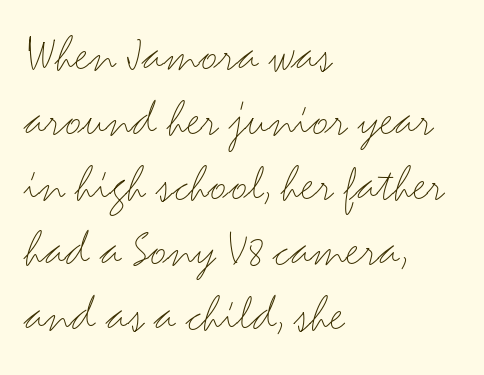
{"serif": "no", "bold": "no", "weight": "light", "width": "wide", "stroke_contrast": "medium", "x_height": "small", "monospaced": "no", "underline": "no", "align": "left", "line_spacing": "normal", "line_spacing_ratio": 1.25, "letter_spacing": "normal", "letter_spacing_em": 0.0, "glyph_px": 52}
